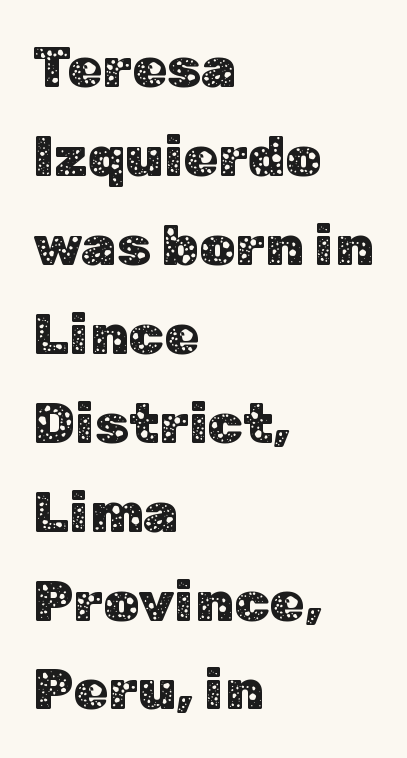
Q: Is the text italic (slanted)? A: No, it is upright.
Q: Is the typeface a serif or a sans-serif typeface? A: Sans-serif.
Q: Is the text underlined? A: No.
Q: How is the paragraph aligned? A: Left-aligned.
Q: Is the spacing between letters normal or unusually wide? A: Normal.
Q: Is the spacing between lines tight, normal or loose? A: Normal.
Q: Width (condensed, normal, or wide)? A: Normal.
Q: Stroke contrast? A: Low.
Q: x-height? A: Medium.
Q: Monospaced? A: No.
